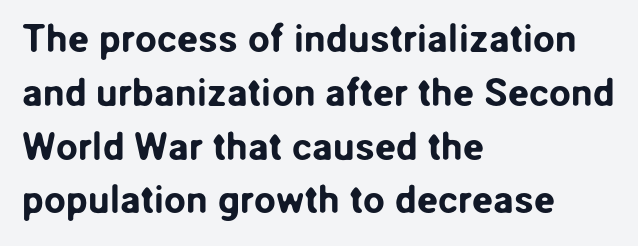
The image shows 39 px sans-serif type, upright; set left-aligned, normal line spacing (1.38x), normal letter spacing, not underlined; low stroke contrast and a medium x-height.
